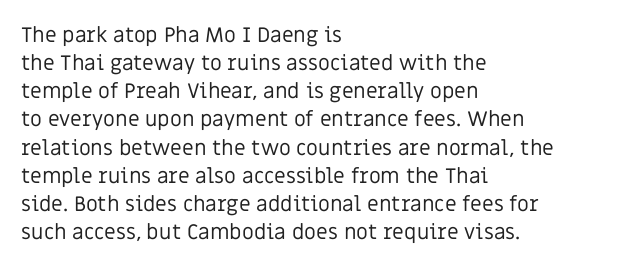
The image shows 21 px text type, upright; set left-aligned, normal line spacing (1.34x), normal letter spacing, not underlined.
